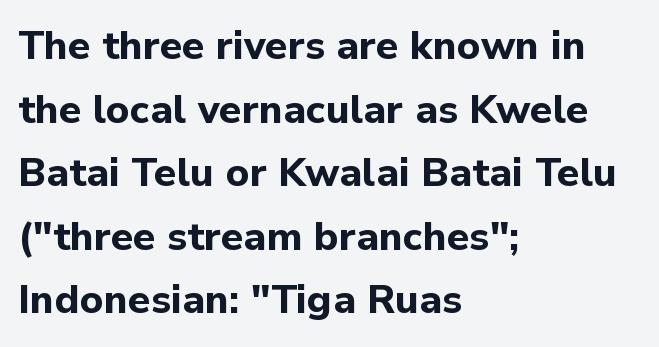
{"serif": "no", "italic": "no", "bold": "yes", "weight": "bold", "width": "normal", "stroke_contrast": "low", "x_height": "medium", "monospaced": "no", "underline": "no", "align": "left", "line_spacing": "normal", "line_spacing_ratio": 1.59, "letter_spacing": "normal", "letter_spacing_em": 0.0, "glyph_px": 40}
